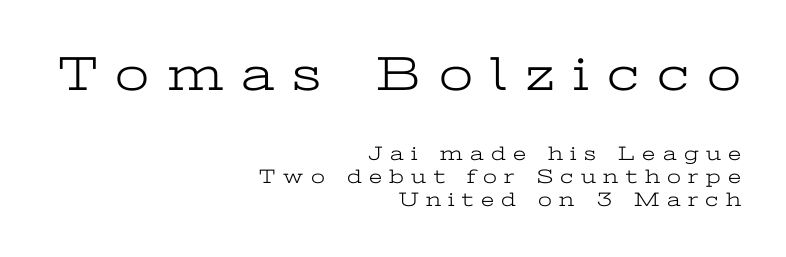
{"serif": "yes", "italic": "no", "bold": "no", "weight": "light", "width": "wide", "stroke_contrast": "low", "x_height": "medium", "monospaced": "no", "underline": "no", "align": "right", "line_spacing_ratio": 1.16, "letter_spacing": "wide", "letter_spacing_em": 0.37, "larger_block": "first", "size_ratio": 2.45, "glyph_px": 49}
